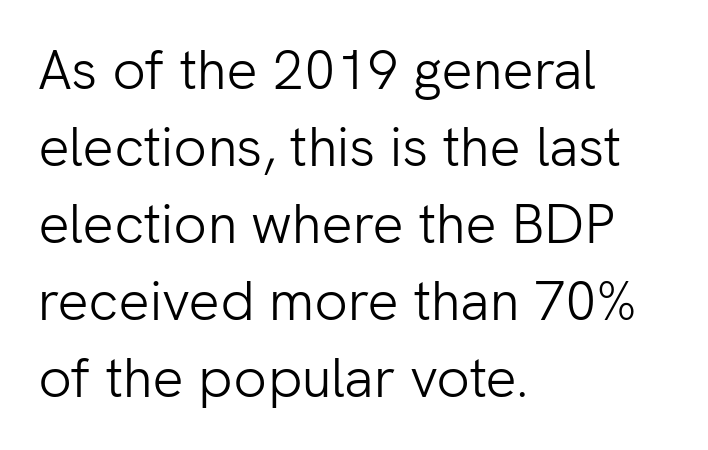
These glyphs show unthickened strokes, regular width or finer. Nothing sits at the stroke ends, so this counts as sans-serif. Honestly, the row spacing looks completely unremarkable. The type sits square on the baseline with zero lean.
